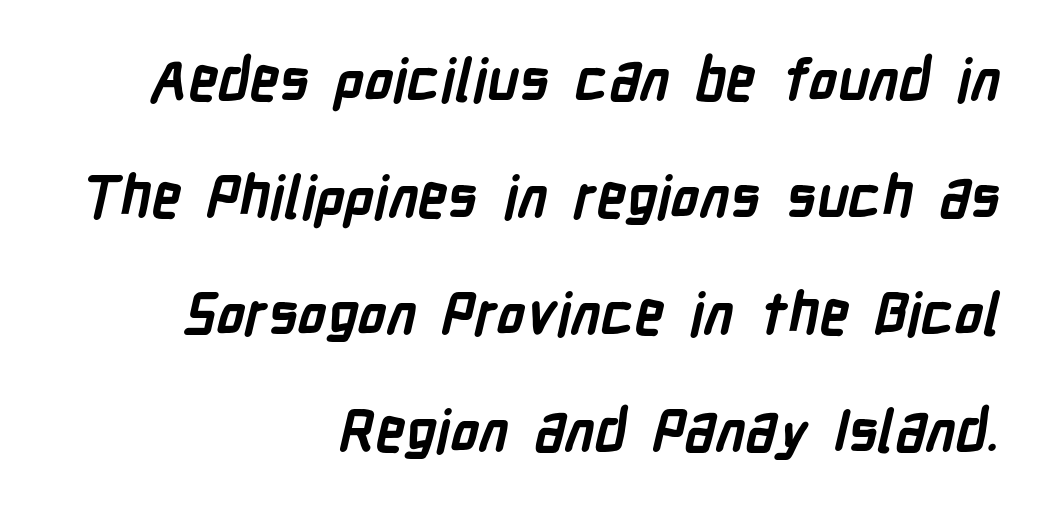
The space beneath each line is pristine and unruled. Classification — sans serif. Note the varied advance widths — an 'i' is clearly narrower than an 'm'. Strong, thick strokes mark this as bold type.
